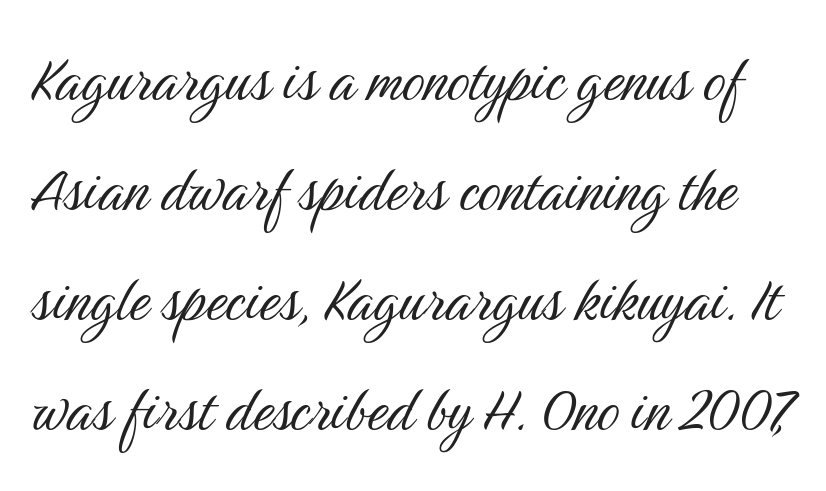
The words here are not underlined. You could call the tracking neutral — neither tight nor loose. The letters advance in unequal steps, a hallmark of proportional type. Reading down the column, the eye jumps a familiar distance to each next line. On a weight scale, this lands at 450 or below.
